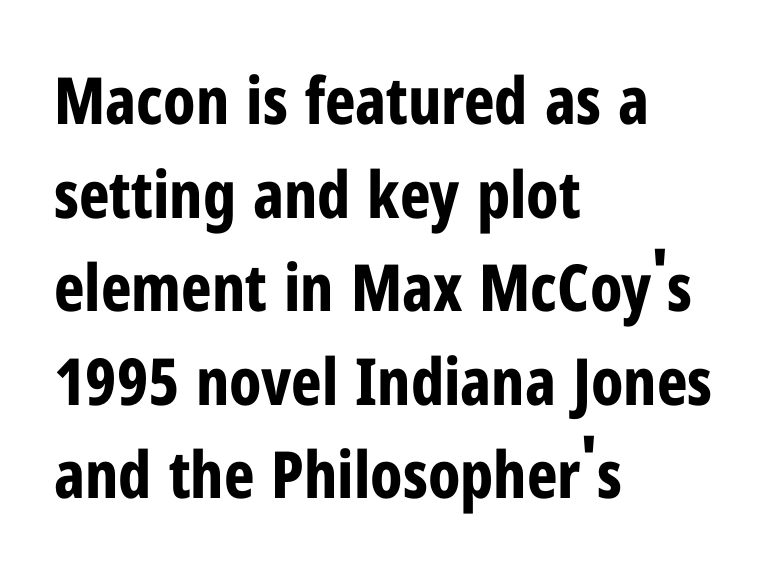
Q: Is the text bold? A: Yes.
Q: Is the text italic (slanted)? A: No, it is upright.
Q: Is the typeface a serif or a sans-serif typeface? A: Sans-serif.
Q: Is the text underlined? A: No.
Q: How is the paragraph aligned? A: Left-aligned.
Q: Is the spacing between letters normal or unusually wide? A: Normal.
Q: Is the spacing between lines tight, normal or loose? A: Normal.
Q: Width (condensed, normal, or wide)? A: Condensed.
Q: Stroke contrast? A: Low.
Q: x-height? A: Medium.
Q: Monospaced? A: No.
